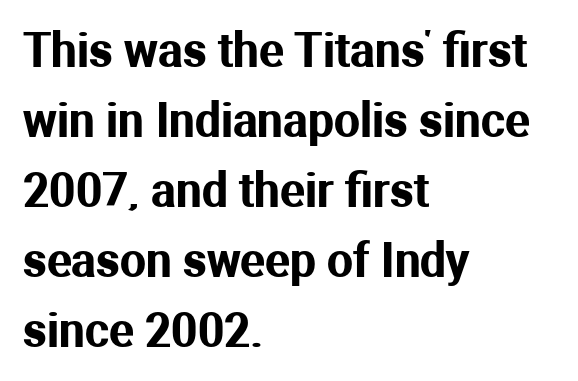
Q: Is the text italic (slanted)? A: No, it is upright.
Q: Is the typeface a serif or a sans-serif typeface? A: Sans-serif.
Q: Is the text underlined? A: No.
Q: How is the paragraph aligned? A: Left-aligned.
Q: Is the spacing between letters normal or unusually wide? A: Normal.
Q: Is the spacing between lines tight, normal or loose? A: Normal.
Q: Width (condensed, normal, or wide)? A: Normal.
Q: Stroke contrast? A: Medium.
Q: x-height? A: Medium.
Q: Monospaced? A: No.
